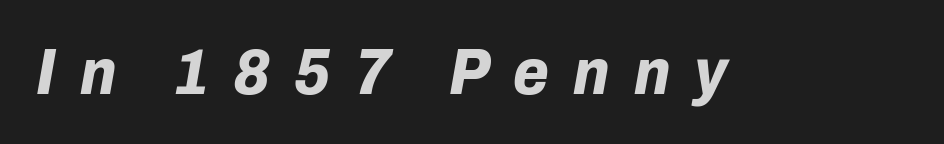
Q: Is the text bold? A: Yes.
Q: Is the text italic (slanted)? A: Yes, it leans right by about 10 degrees.
Q: Is the text underlined? A: No.
Q: Is the spacing between letters normal or unusually wide? A: Unusually wide.
Q: Width (condensed, normal, or wide)? A: Normal.
Q: Stroke contrast? A: Low.
Q: x-height? A: Medium.
Q: Monospaced? A: No.
